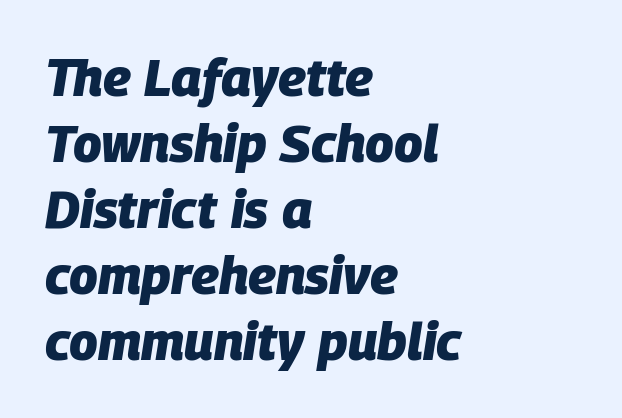
Q: Is the text bold? A: Yes.
Q: Is the text italic (slanted)? A: Yes, it leans right by about 9 degrees.
Q: Is the text underlined? A: No.
Q: How is the paragraph aligned? A: Left-aligned.
Q: Is the spacing between letters normal or unusually wide? A: Normal.
Q: Is the spacing between lines tight, normal or loose? A: Normal.
Q: Width (condensed, normal, or wide)? A: Normal.
Q: Stroke contrast? A: Low.
Q: x-height? A: Large.
Q: Monospaced? A: No.
